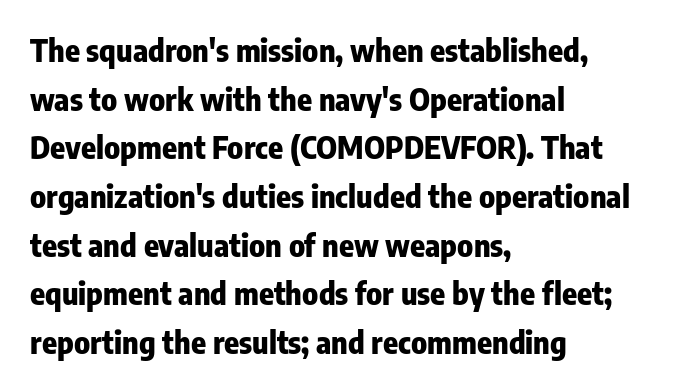
Q: Is the text bold? A: Yes.
Q: Is the text italic (slanted)? A: No, it is upright.
Q: Is the typeface a serif or a sans-serif typeface? A: Sans-serif.
Q: Is the text underlined? A: No.
Q: How is the paragraph aligned? A: Left-aligned.
Q: Is the spacing between letters normal or unusually wide? A: Normal.
Q: Is the spacing between lines tight, normal or loose? A: Normal.
Q: Width (condensed, normal, or wide)? A: Condensed.
Q: Stroke contrast? A: Low.
Q: x-height? A: Medium.
Q: Monospaced? A: No.
